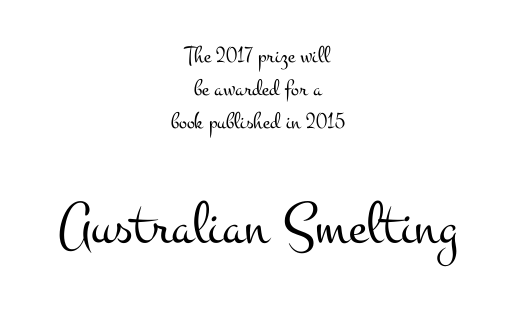
The image shows 61 px light, wide type; set centered, normal line spacing (1.37x), normal letter spacing, not underlined; the second (bottom) block is 2.54x larger; medium stroke contrast and a small x-height.
